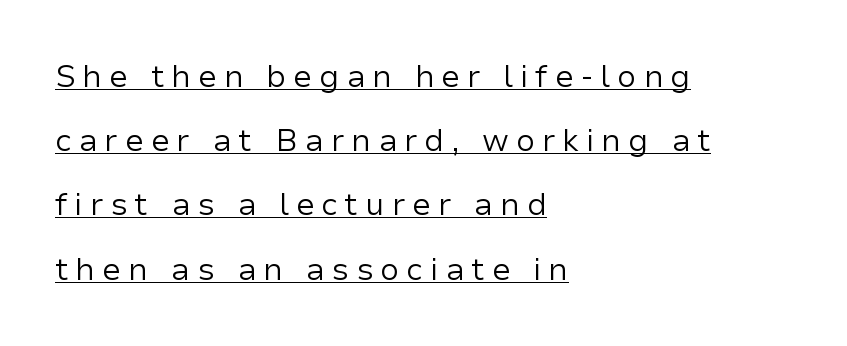
Q: Is the text bold? A: No.
Q: Is the text italic (slanted)? A: No, it is upright.
Q: Is the typeface a serif or a sans-serif typeface? A: Sans-serif.
Q: Is the text underlined? A: Yes.
Q: How is the paragraph aligned? A: Left-aligned.
Q: Is the spacing between letters normal or unusually wide? A: Unusually wide.
Q: Is the spacing between lines tight, normal or loose? A: Loose.
Q: Width (condensed, normal, or wide)? A: Normal.
Q: Stroke contrast? A: Low.
Q: x-height? A: Medium.
Q: Monospaced? A: No.
